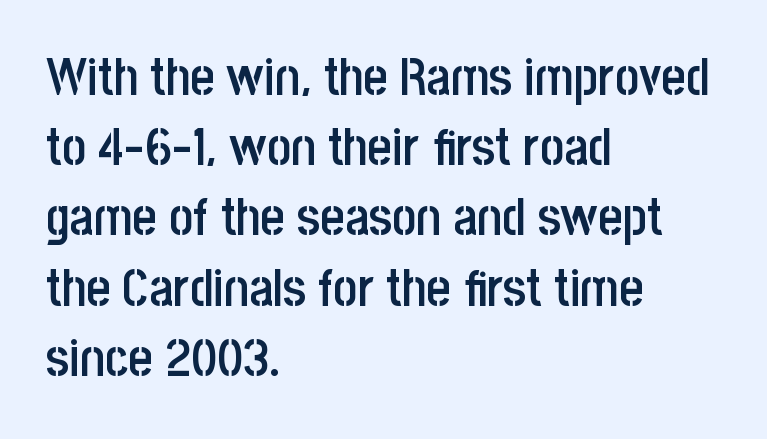
The image shows 52 px semibold, condensed sans-serif type, upright; set left-aligned, normal line spacing (1.35x), normal letter spacing, not underlined; low stroke contrast and a large x-height.
